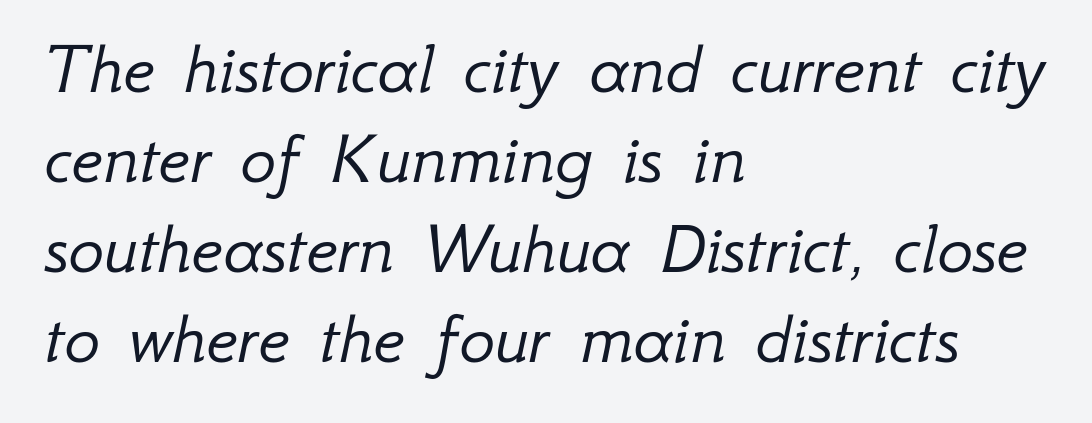
Q: Is the text bold? A: No.
Q: Is the text italic (slanted)? A: Yes, it leans right by about 12 degrees.
Q: Is the text underlined? A: No.
Q: How is the paragraph aligned? A: Left-aligned.
Q: Is the spacing between letters normal or unusually wide? A: Normal.
Q: Width (condensed, normal, or wide)? A: Normal.
Q: Stroke contrast? A: Low.
Q: x-height? A: Small.
Q: Monospaced? A: No.
